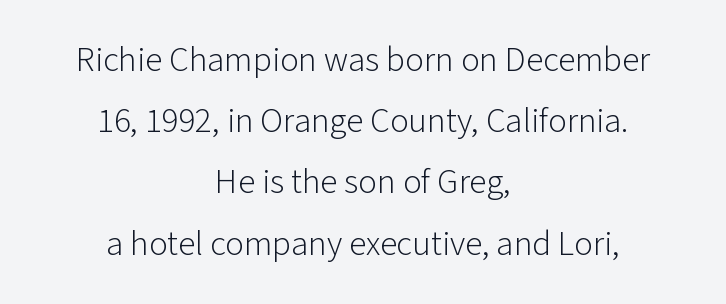
The image shows 35 px light sans-serif type, upright; set centered, line spacing 1.75x, normal letter spacing, not underlined; low stroke contrast and a medium x-height.
